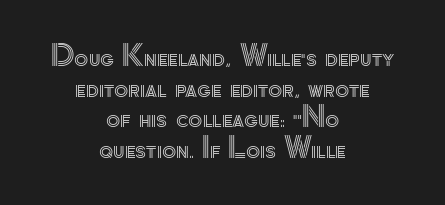
{"italic": "no", "width": "normal", "x_height": "small", "monospaced": "no", "underline": "no", "align": "center", "line_spacing": "tight", "line_spacing_ratio": 1.06, "letter_spacing": "normal", "letter_spacing_em": 0.0, "glyph_px": 29}
